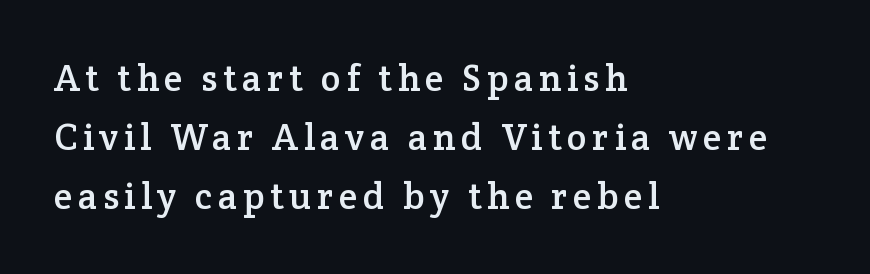
The letters carry serifs — small finishing strokes at the ends of their stems. You could not count columns in this text — the font is proportionally spaced. Regarding leading, the lines here are spaced in the standard way. This sample uses an upright cut, with every glyph sitting square on the baseline. The compositor pushed each line to the left boundary.
